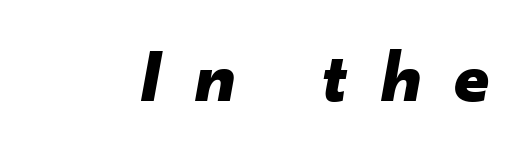
{"italic": "yes", "lean": "right", "slant_degrees": 10, "bold": "yes", "weight": "bold", "width": "normal", "stroke_contrast": "low", "x_height": "small", "monospaced": "no", "underline": "no", "letter_spacing": "wide", "letter_spacing_em": 0.43, "glyph_px": 76}
